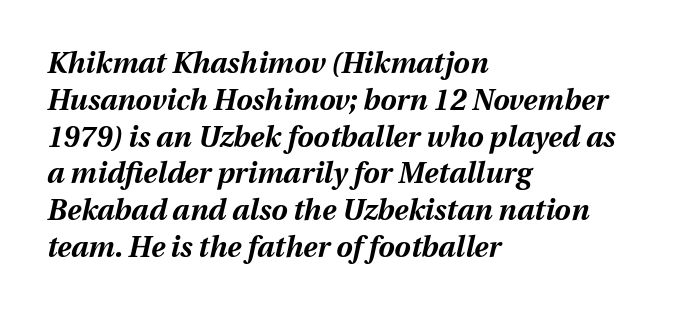
The image shows 29 px bold type, italic (leaning right); set left-aligned, normal line spacing (1.27x), normal letter spacing, not underlined; medium stroke contrast and a medium x-height.
